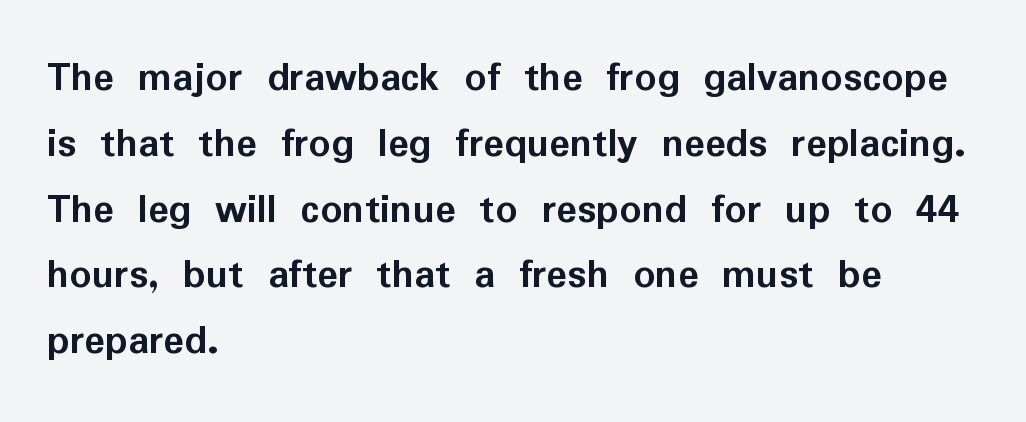
Short and long lines alike share a common starting point at left. This is heavy type, rendered in bold. The lettering holds an erect, upright posture throughout. This sample has the flowing, uneven cadence of proportional lettering.
